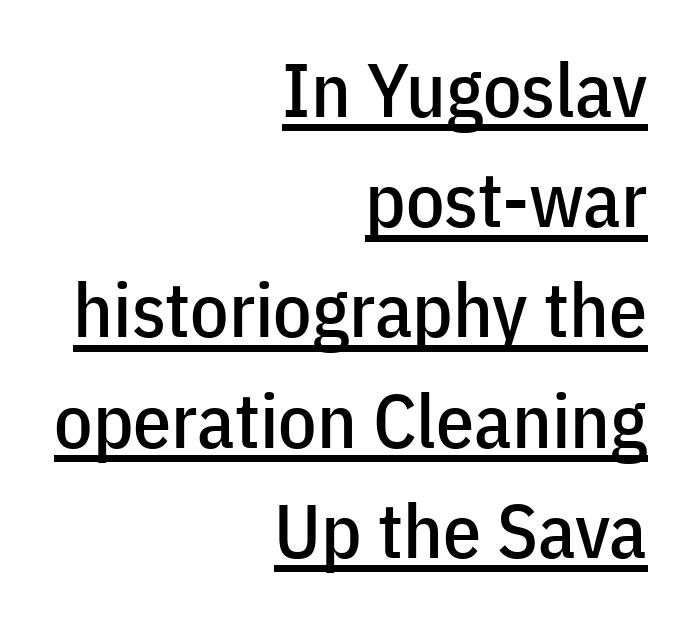
The horizontal fit of the characters is conventional and even. Spacing verdict: proportional, widths tailored to each character. These characters rest on top of a visible drawn line. Successive baselines arrive at the customary interval. The paragraph shown leans on its right margin.
